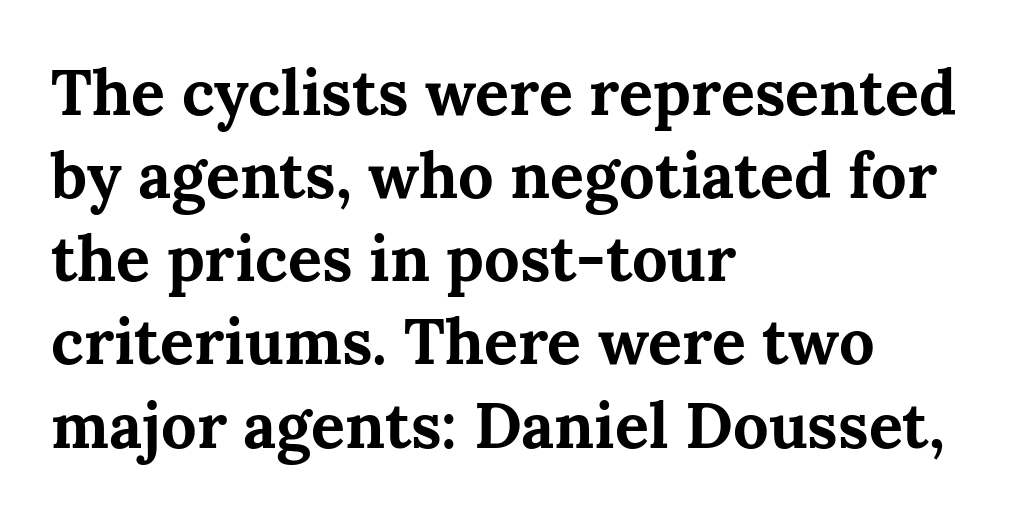
Teacher's note: observe the even left margin — that is flush-left alignment. Varying glyph widths throughout — classic text-font behaviour. Is this a sans? No — the strokes have serifs. This is roman type, the default non-slanted kind. Whoever set this chose a conventional vertical rhythm. Standard letterfit; no display-style spreading of the glyphs.
